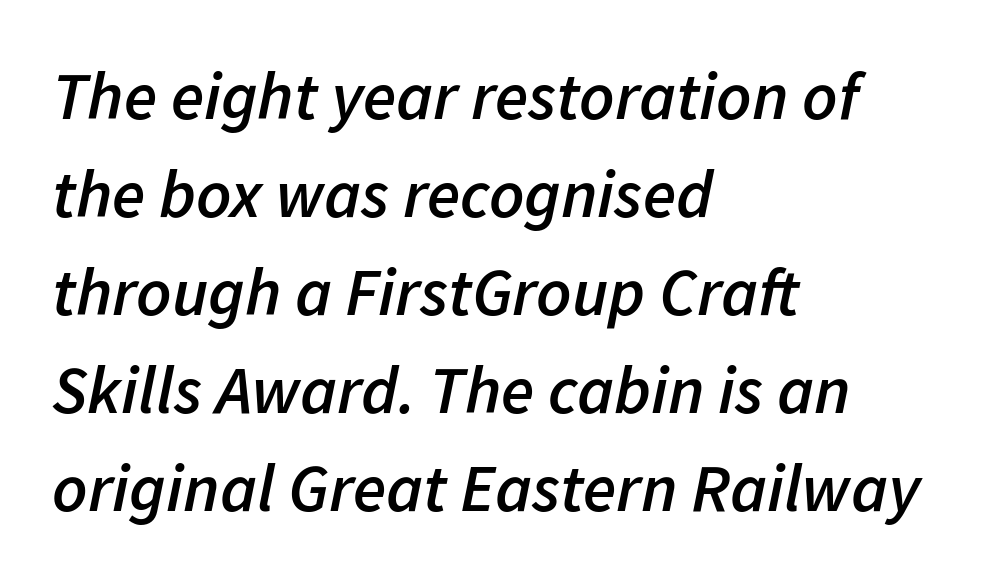
Q: Is the text bold? A: Semi-bold.
Q: Is the text italic (slanted)? A: Yes, it leans right by about 11 degrees.
Q: Is the text underlined? A: No.
Q: How is the paragraph aligned? A: Left-aligned.
Q: Is the spacing between letters normal or unusually wide? A: Normal.
Q: Is the spacing between lines tight, normal or loose? A: Normal.
Q: Width (condensed, normal, or wide)? A: Normal.
Q: Stroke contrast? A: Low.
Q: x-height? A: Medium.
Q: Monospaced? A: No.
